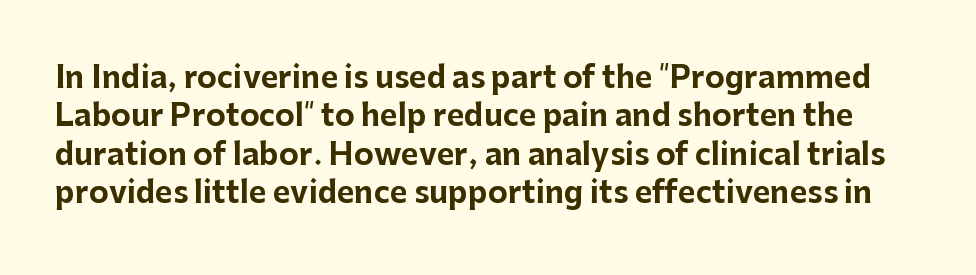
Caption: bold face, heavy strokes. Short note: letters normally spaced. Spacing verdict: proportional, widths tailored to each character. Any mark beneath the type? The region is blank. This sample keeps an unexceptional amount of space between lines. Style check: upright.
